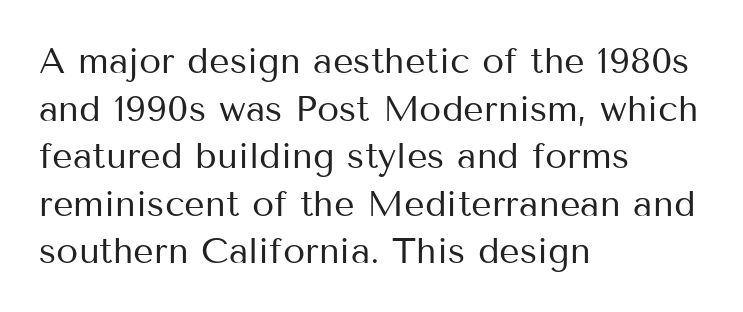
The image shows 36 px regular-weight sans-serif type, upright; set left-aligned, normal line spacing (1.32x), normal letter spacing, not underlined; medium stroke contrast and a medium x-height.
